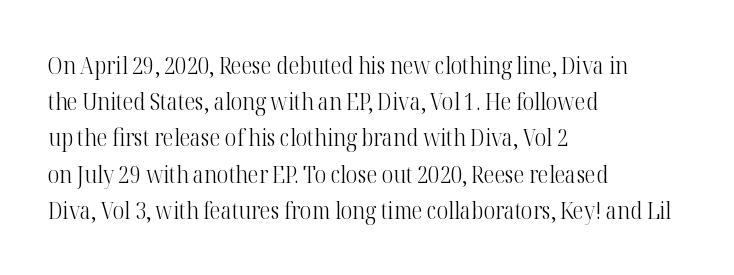
The image shows 24 px text type, upright; set left-aligned, normal line spacing (1.51x), normal letter spacing, not underlined.
